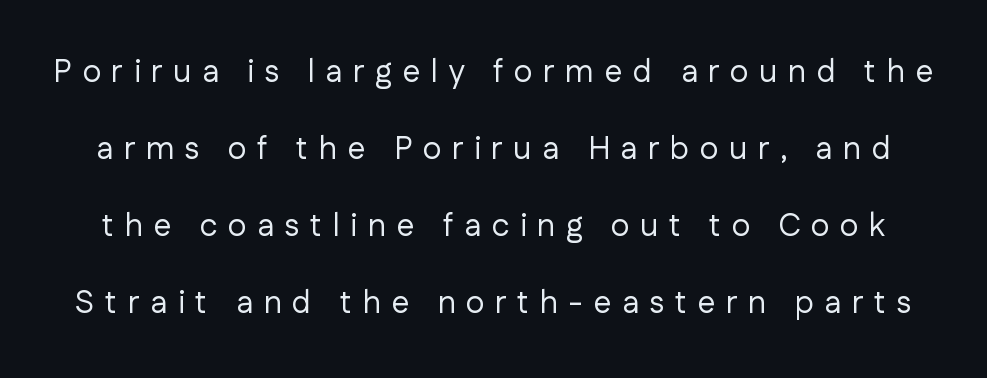
Q: Is the text bold? A: No.
Q: Is the text italic (slanted)? A: No, it is upright.
Q: Is the typeface a serif or a sans-serif typeface? A: Sans-serif.
Q: Is the text underlined? A: No.
Q: Is the spacing between letters normal or unusually wide? A: Unusually wide.
Q: Is the spacing between lines tight, normal or loose? A: Loose.
Q: Width (condensed, normal, or wide)? A: Normal.
Q: Stroke contrast? A: Low.
Q: x-height? A: Medium.
Q: Monospaced? A: No.
